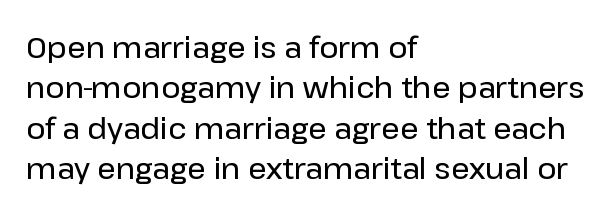
The image shows 29 px sans-serif type, upright; set left-aligned, normal line spacing (1.39x), normal letter spacing, not underlined; low stroke contrast and a medium x-height.
